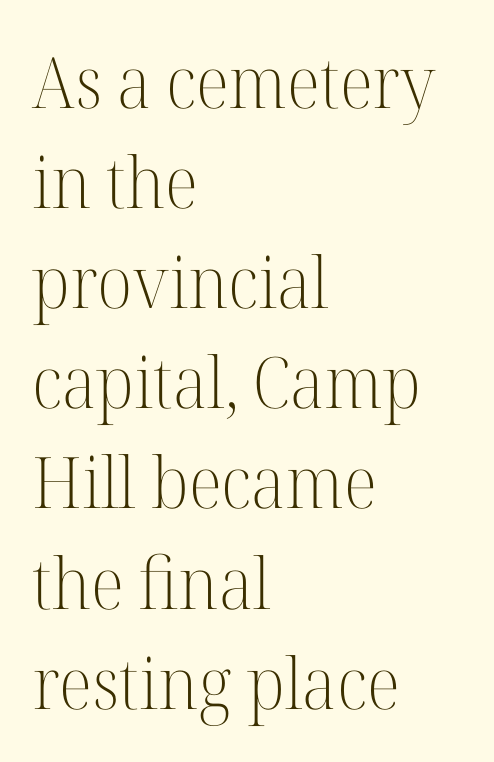
The image shows 71 px light serif type, upright; set left-aligned, normal line spacing (1.41x), normal letter spacing, not underlined; high stroke contrast and a medium x-height.
